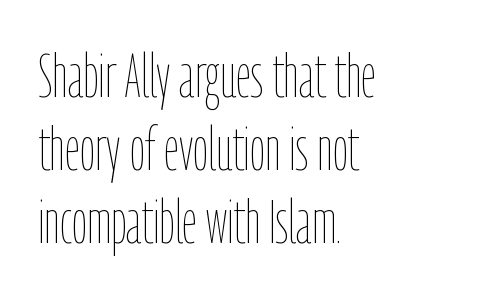
The image shows 60 px thin, condensed type, upright; set left-aligned, line spacing 1.22x, normal letter spacing, not underlined; low stroke contrast and a medium x-height.
